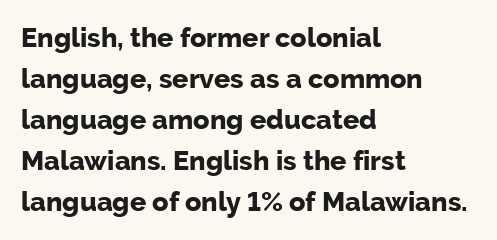
Q: Is the text bold? A: Yes.
Q: Is the text italic (slanted)? A: No, it is upright.
Q: Is the text underlined? A: No.
Q: How is the paragraph aligned? A: Left-aligned.
Q: Is the spacing between letters normal or unusually wide? A: Normal.
Q: Is the spacing between lines tight, normal or loose? A: Normal.
